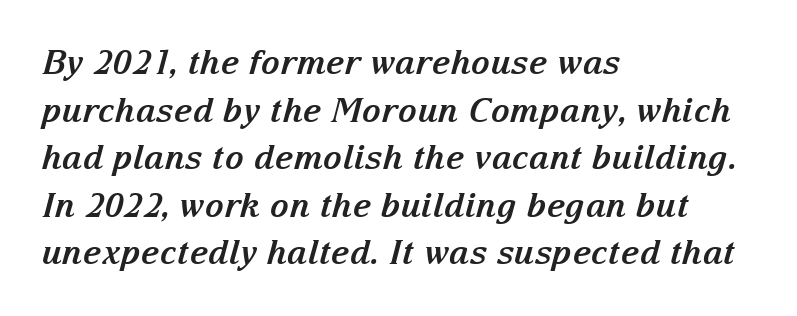
The image shows 33 px bold serif type, italic (leaning right); set left-aligned, normal line spacing (1.44x), normal letter spacing, not underlined; medium stroke contrast and a medium x-height.
